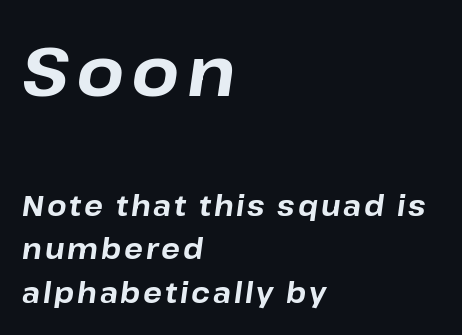
The image shows 69 px bold type, italic (leaning right); set left-aligned, normal line spacing (1.57x), not underlined; the first (top) block is 2.46x larger; low stroke contrast and a medium x-height.
